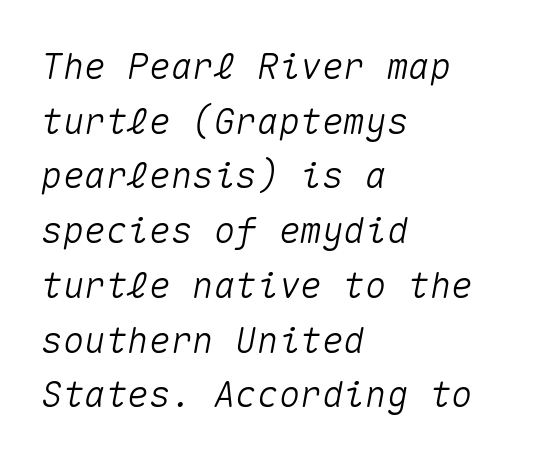
{"italic": "yes", "lean": "right", "slant_degrees": 10, "width": "normal", "stroke_contrast": "medium", "x_height": "medium", "monospaced": "yes", "underline": "no", "align": "left", "line_spacing": "normal", "line_spacing_ratio": 1.52, "letter_spacing": "normal", "letter_spacing_em": 0.0, "glyph_px": 36}
